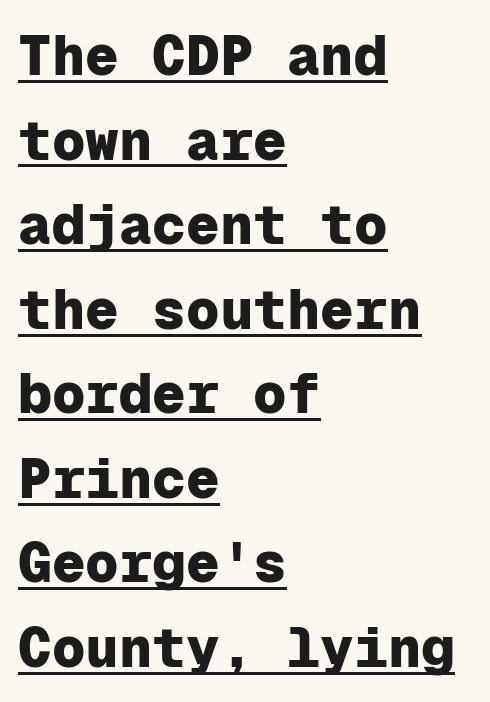
Summary of weight: heavy, a full bold. This sample keeps an unexceptional amount of space between lines. The face used here is monospaced, like something from a code editor. Every stem runs plumb, perpendicular to the baseline. The passage shown is underscored from start to finish. The face used here is rendered with its standard letterfit.
